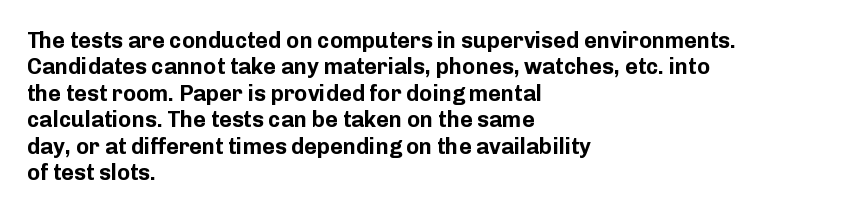
{"italic": "no", "bold": "yes", "underline": "no", "align": "left", "line_spacing_ratio": 1.2, "letter_spacing": "normal", "letter_spacing_em": 0.0, "glyph_px": 22}
